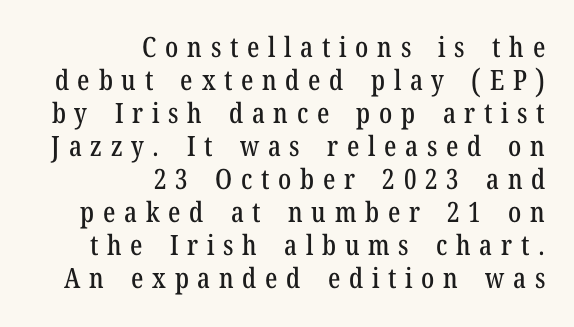
Q: Is the text italic (slanted)? A: No, it is upright.
Q: Is the typeface a serif or a sans-serif typeface? A: Serif.
Q: Is the text underlined? A: No.
Q: How is the paragraph aligned? A: Right-aligned.
Q: Is the spacing between letters normal or unusually wide? A: Unusually wide.
Q: Width (condensed, normal, or wide)? A: Condensed.
Q: Stroke contrast? A: Low.
Q: x-height? A: Medium.
Q: Monospaced? A: No.
